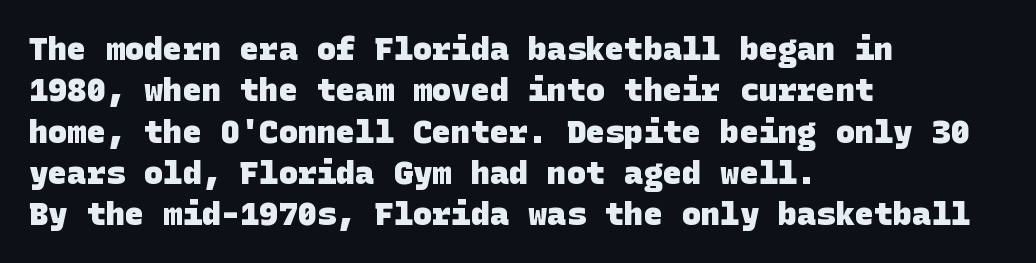
Q: Is the text bold? A: Yes.
Q: Is the typeface a serif or a sans-serif typeface? A: Sans-serif.
Q: Is the text underlined? A: No.
Q: How is the paragraph aligned? A: Left-aligned.
Q: Is the spacing between letters normal or unusually wide? A: Normal.
Q: Is the spacing between lines tight, normal or loose? A: Normal.
Q: Width (condensed, normal, or wide)? A: Normal.
Q: Stroke contrast? A: Low.
Q: x-height? A: Large.
